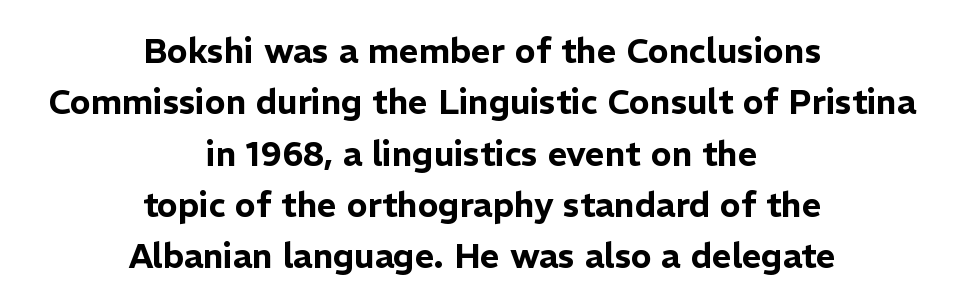
Q: Is the text italic (slanted)? A: No, it is upright.
Q: Is the typeface a serif or a sans-serif typeface? A: Sans-serif.
Q: Is the text underlined? A: No.
Q: How is the paragraph aligned? A: Centered.
Q: Is the spacing between letters normal or unusually wide? A: Normal.
Q: Is the spacing between lines tight, normal or loose? A: Normal.
Q: Width (condensed, normal, or wide)? A: Normal.
Q: Stroke contrast? A: Low.
Q: x-height? A: Medium.
Q: Monospaced? A: No.
